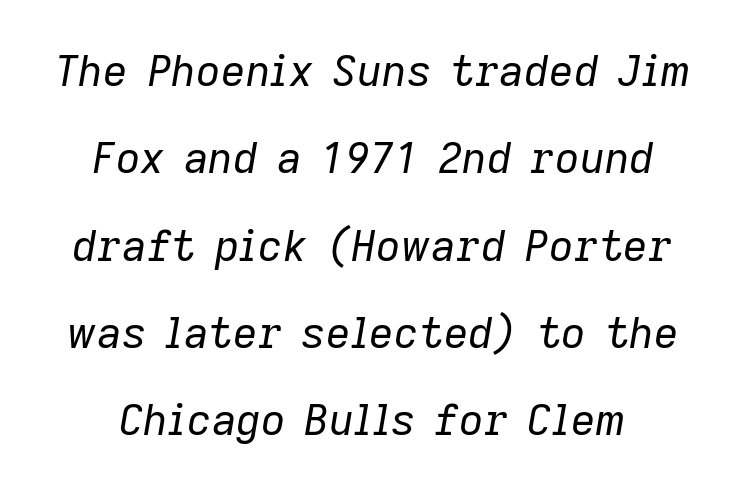
{"italic": "yes", "lean": "right", "slant_degrees": 9, "bold": "no", "weight": "regular", "width": "normal", "stroke_contrast": "low", "x_height": "medium", "monospaced": "no", "underline": "no", "line_spacing": "loose", "line_spacing_ratio": 2.03, "letter_spacing": "normal", "letter_spacing_em": 0.0, "glyph_px": 43}
